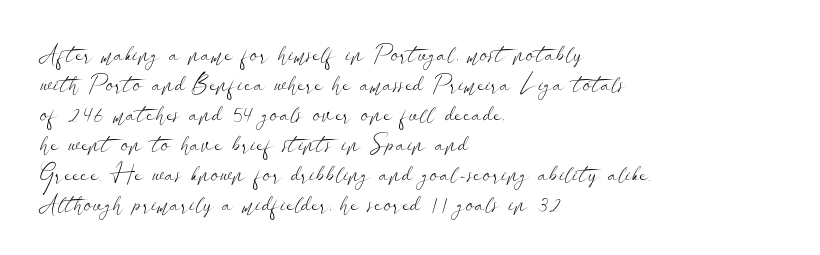
{"bold": "no", "underline": "no", "align": "left", "line_spacing": "normal", "line_spacing_ratio": 1.25, "letter_spacing": "normal", "letter_spacing_em": 0.0, "glyph_px": 24}
